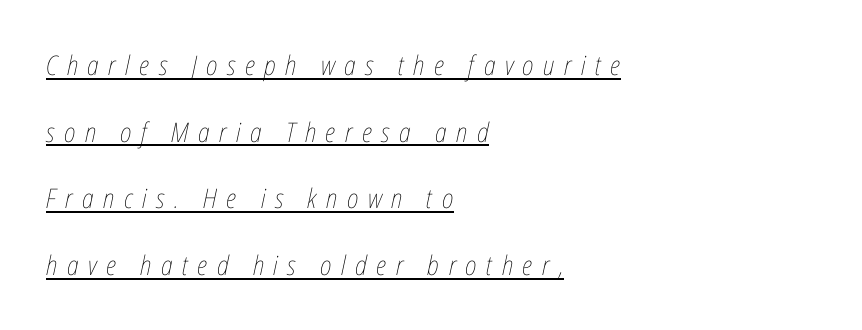
Q: Is the text bold? A: No.
Q: Is the text italic (slanted)? A: Yes, it leans right by about 12 degrees.
Q: Is the text underlined? A: Yes.
Q: How is the paragraph aligned? A: Left-aligned.
Q: Is the spacing between letters normal or unusually wide? A: Unusually wide.
Q: Is the spacing between lines tight, normal or loose? A: Loose.
